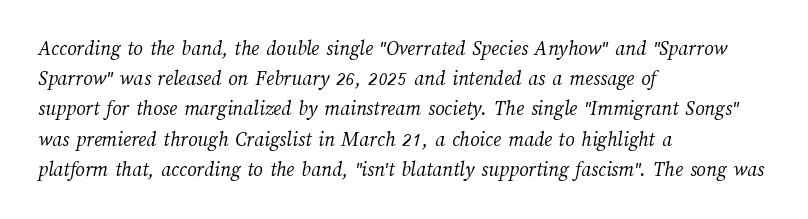
Quick note: interline space is typical. No heavy texture on the line: the type isn't bold. In CSS terms this would be text-align: left. The tracking reads as untouched default to a designer's eye. The string is rendered with underlining switched off.
